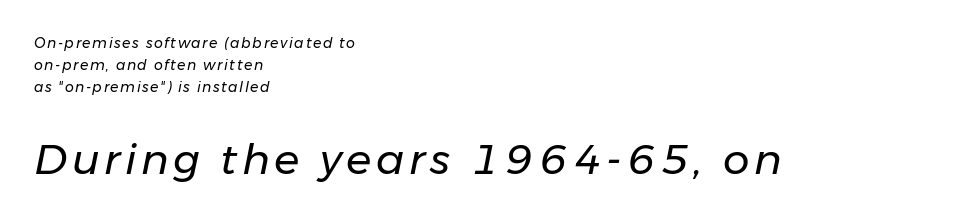
The image shows 42 px regular-weight type, italic (leaning right); set left-aligned, normal line spacing (1.56x), not underlined; the second (bottom) block is 3.0x larger; low stroke contrast and a medium x-height.
